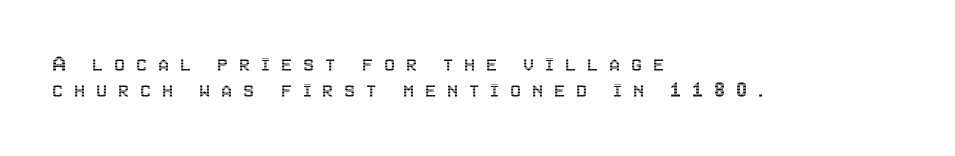
{"italic": "no", "underline": "no", "align": "left", "line_spacing": "tight", "line_spacing_ratio": 1.04, "letter_spacing": "wide", "letter_spacing_em": 0.43, "glyph_px": 25}
